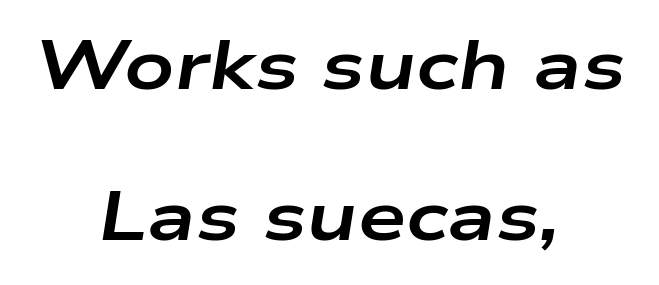
The image shows 69 px bold, wide type, italic (leaning right); set centered, loose line spacing (2.19x), normal letter spacing, not underlined; low stroke contrast and a medium x-height.
